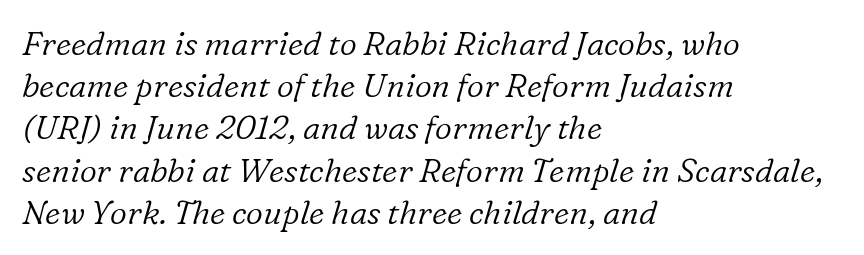
{"serif": "yes", "italic": "yes", "lean": "right", "slant_degrees": 16, "bold": "no", "weight": "light", "width": "normal", "stroke_contrast": "low", "x_height": "medium", "monospaced": "no", "underline": "no", "align": "left", "line_spacing": "normal", "line_spacing_ratio": 1.28, "letter_spacing": "normal", "letter_spacing_em": 0.0, "glyph_px": 33}
